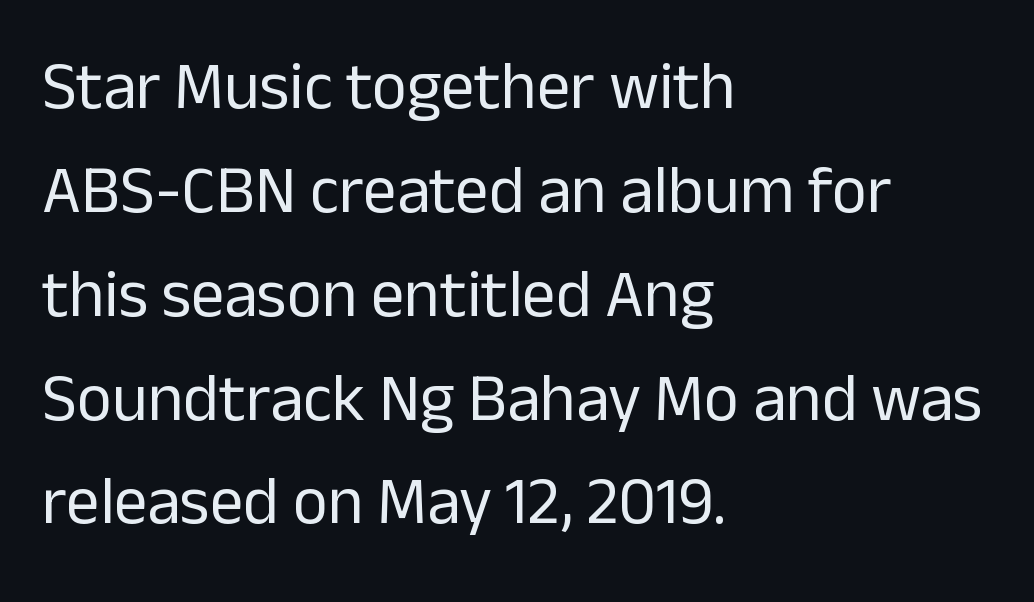
The image shows 67 px regular-weight sans-serif type, upright; set left-aligned, normal line spacing (1.55x), normal letter spacing, not underlined; low stroke contrast and a medium x-height.
